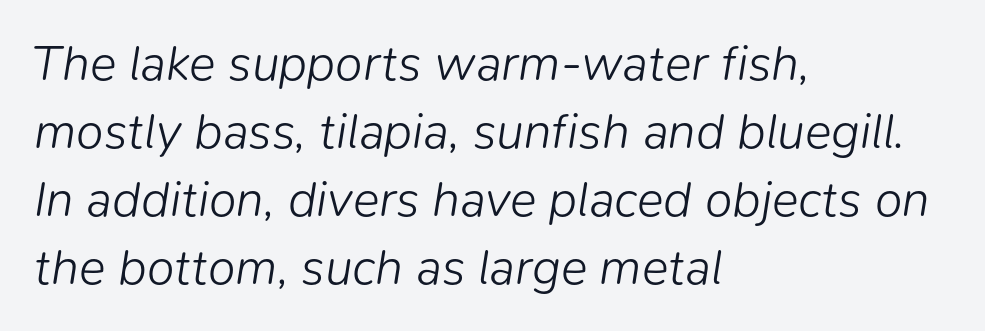
Q: Is the text bold? A: No.
Q: Is the text italic (slanted)? A: Yes, it leans right by about 9 degrees.
Q: Is the text underlined? A: No.
Q: How is the paragraph aligned? A: Left-aligned.
Q: Is the spacing between letters normal or unusually wide? A: Normal.
Q: Is the spacing between lines tight, normal or loose? A: Normal.
Q: Width (condensed, normal, or wide)? A: Normal.
Q: Stroke contrast? A: Low.
Q: x-height? A: Medium.
Q: Monospaced? A: No.
